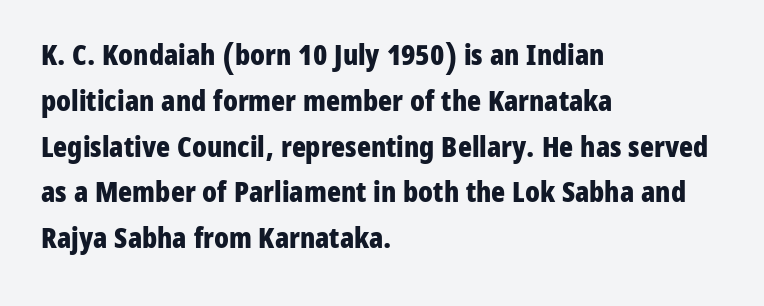
Q: Is the text bold? A: Yes.
Q: Is the text italic (slanted)? A: No, it is upright.
Q: Is the typeface a serif or a sans-serif typeface? A: Sans-serif.
Q: Is the text underlined? A: No.
Q: How is the paragraph aligned? A: Left-aligned.
Q: Is the spacing between letters normal or unusually wide? A: Normal.
Q: Is the spacing between lines tight, normal or loose? A: Normal.
Q: Width (condensed, normal, or wide)? A: Condensed.
Q: Stroke contrast? A: Low.
Q: x-height? A: Medium.
Q: Monospaced? A: No.
